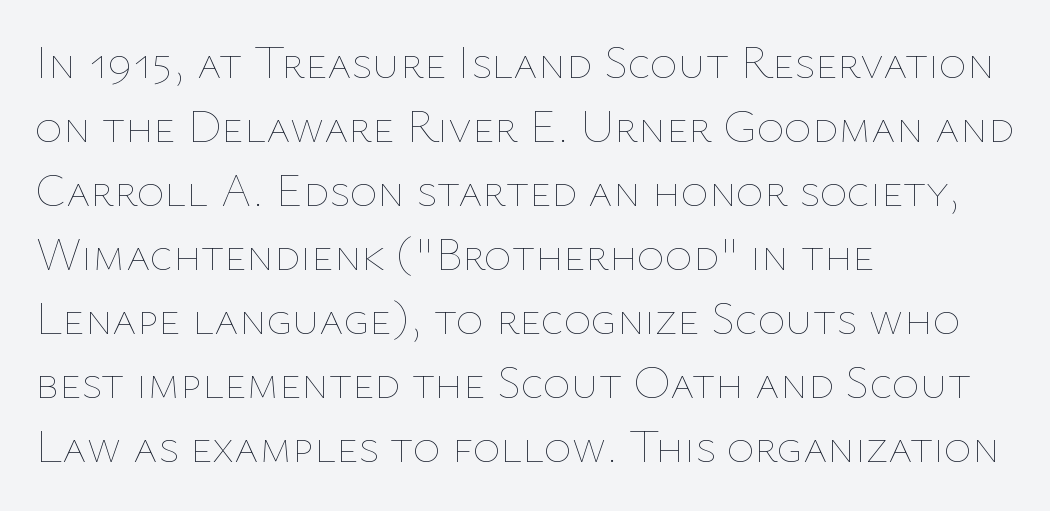
Q: Is the text bold? A: No.
Q: Is the text italic (slanted)? A: No, it is upright.
Q: Is the text underlined? A: No.
Q: How is the paragraph aligned? A: Left-aligned.
Q: Is the spacing between letters normal or unusually wide? A: Normal.
Q: Is the spacing between lines tight, normal or loose? A: Normal.
Q: Width (condensed, normal, or wide)? A: Normal.
Q: Stroke contrast? A: Low.
Q: x-height? A: Medium.
Q: Monospaced? A: No.
